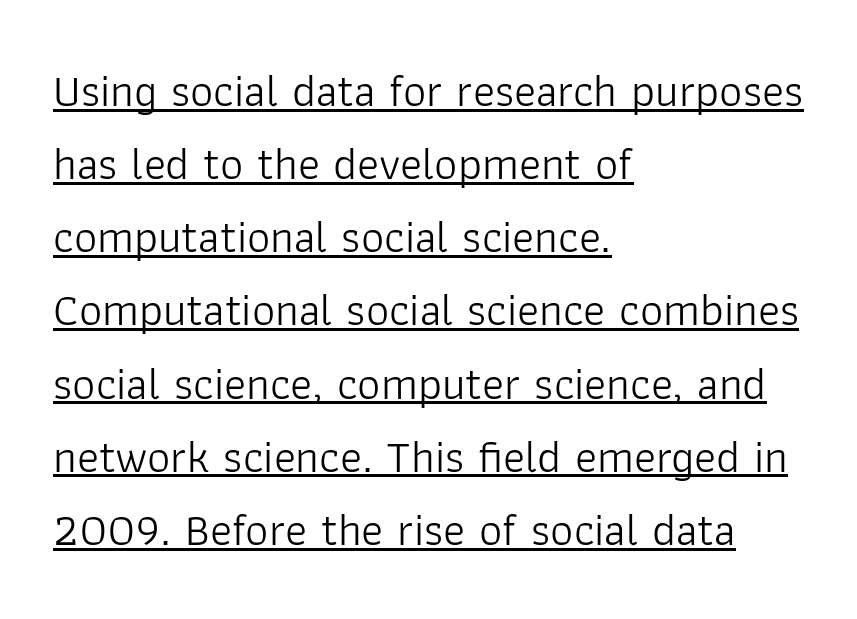
{"serif": "no", "italic": "no", "bold": "no", "weight": "light", "width": "normal", "stroke_contrast": "low", "x_height": "medium", "monospaced": "no", "underline": "yes", "align": "left", "line_spacing": "normal", "line_spacing_ratio": 1.59, "letter_spacing": "normal", "letter_spacing_em": 0.0, "glyph_px": 46}
